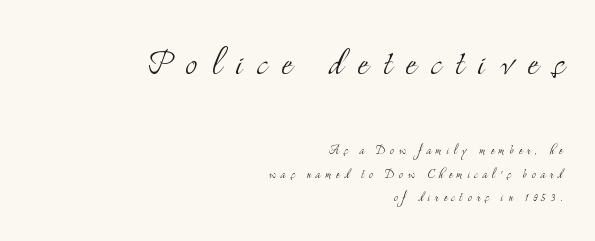
{"serif": "yes", "bold": "no", "weight": "light", "width": "condensed", "stroke_contrast": "medium", "x_height": "small", "monospaced": "no", "underline": "no", "align": "right", "line_spacing": "normal", "line_spacing_ratio": 1.58, "letter_spacing": "wide", "letter_spacing_em": 0.32, "larger_block": "first", "size_ratio": 3.0, "glyph_px": 45}
